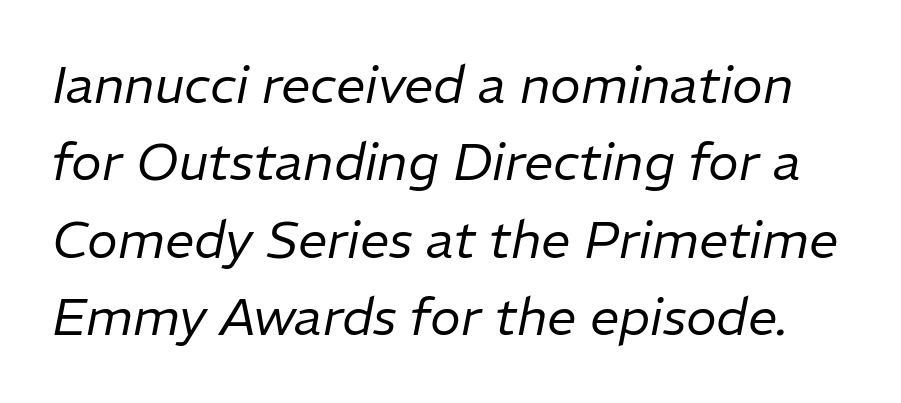
{"italic": "yes", "lean": "right", "slant_degrees": 11, "bold": "no", "weight": "regular", "width": "normal", "stroke_contrast": "low", "x_height": "medium", "monospaced": "no", "underline": "no", "line_spacing": "normal", "line_spacing_ratio": 1.49, "letter_spacing": "normal", "letter_spacing_em": 0.0, "glyph_px": 52}
